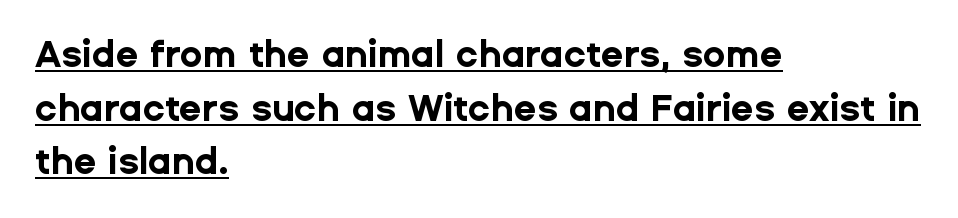
Q: Is the text bold? A: Yes.
Q: Is the text italic (slanted)? A: No, it is upright.
Q: Is the typeface a serif or a sans-serif typeface? A: Sans-serif.
Q: Is the text underlined? A: Yes.
Q: How is the paragraph aligned? A: Left-aligned.
Q: Is the spacing between letters normal or unusually wide? A: Normal.
Q: Is the spacing between lines tight, normal or loose? A: Normal.
Q: Width (condensed, normal, or wide)? A: Normal.
Q: Stroke contrast? A: Low.
Q: x-height? A: Medium.
Q: Monospaced? A: No.
